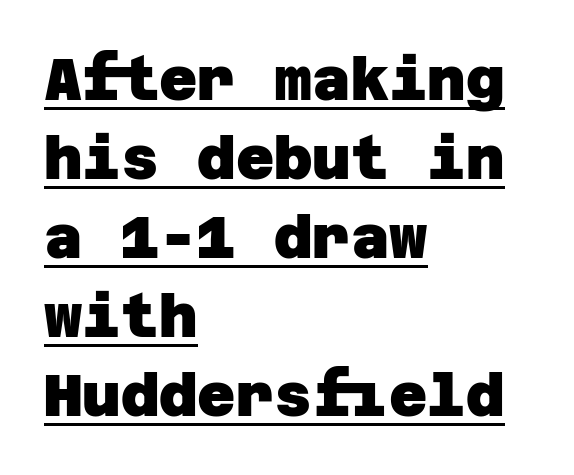
Summary of weight: heavy, a full bold. The designer went with a sans here, leaving each stem footless. The passage shown is underscored from start to finish. The line texture is even and compact thanks to regular tracking.
